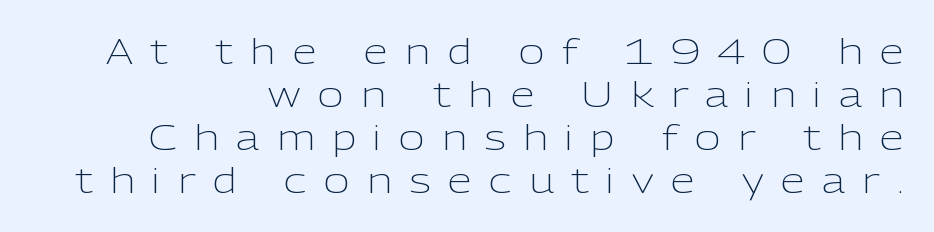
Q: Is the text bold? A: No.
Q: Is the text italic (slanted)? A: No, it is upright.
Q: Is the typeface a serif or a sans-serif typeface? A: Sans-serif.
Q: Is the text underlined? A: No.
Q: How is the paragraph aligned? A: Right-aligned.
Q: Is the spacing between letters normal or unusually wide? A: Unusually wide.
Q: Width (condensed, normal, or wide)? A: Normal.
Q: Stroke contrast? A: Low.
Q: x-height? A: Medium.
Q: Monospaced? A: No.
